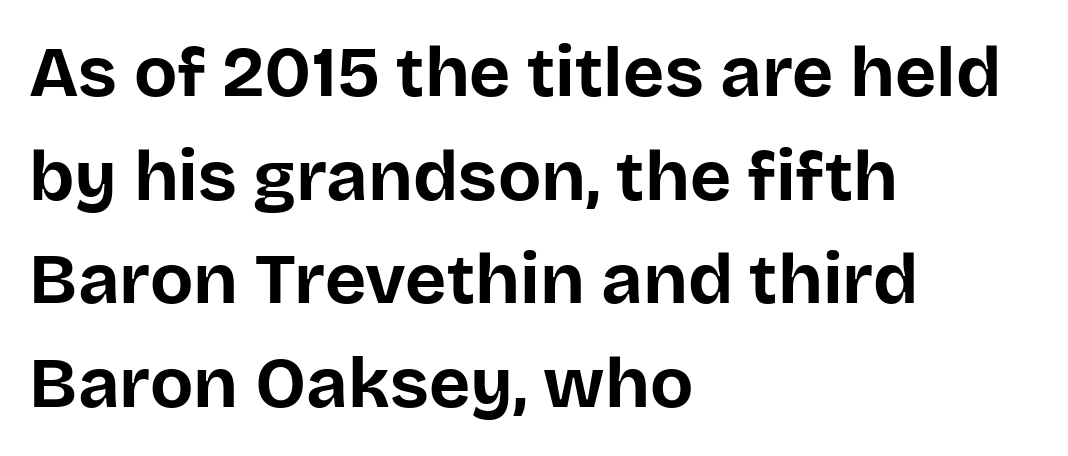
Q: Is the text bold? A: Yes.
Q: Is the text italic (slanted)? A: No, it is upright.
Q: Is the typeface a serif or a sans-serif typeface? A: Sans-serif.
Q: Is the text underlined? A: No.
Q: How is the paragraph aligned? A: Left-aligned.
Q: Is the spacing between letters normal or unusually wide? A: Normal.
Q: Is the spacing between lines tight, normal or loose? A: Normal.
Q: Width (condensed, normal, or wide)? A: Normal.
Q: Stroke contrast? A: Low.
Q: x-height? A: Large.
Q: Monospaced? A: No.
